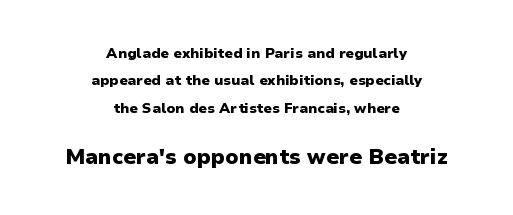
{"italic": "no", "bold": "yes", "underline": "no", "align": "center", "line_spacing": "loose", "line_spacing_ratio": 1.95, "letter_spacing": "normal", "letter_spacing_em": 0.0, "larger_block": "second", "size_ratio": 1.5, "glyph_px": 21}
